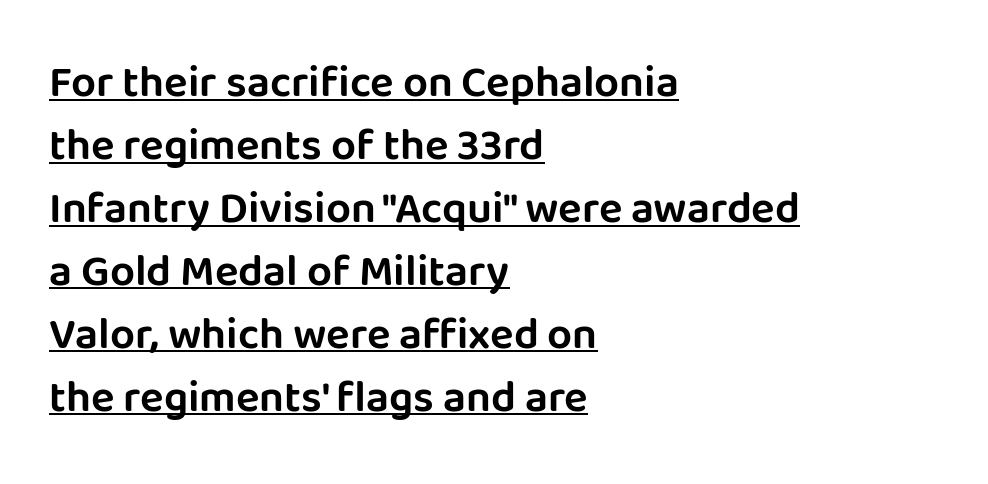
Q: Is the text italic (slanted)? A: No, it is upright.
Q: Is the typeface a serif or a sans-serif typeface? A: Sans-serif.
Q: Is the text underlined? A: Yes.
Q: How is the paragraph aligned? A: Left-aligned.
Q: Is the spacing between letters normal or unusually wide? A: Normal.
Q: Is the spacing between lines tight, normal or loose? A: Normal.
Q: Width (condensed, normal, or wide)? A: Normal.
Q: Stroke contrast? A: Low.
Q: x-height? A: Large.
Q: Monospaced? A: No.
